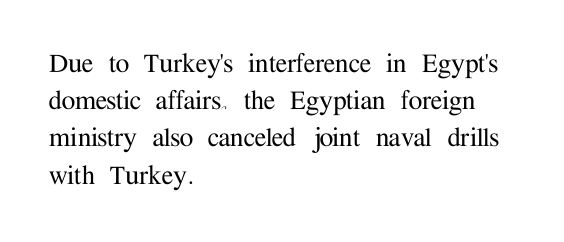
Q: Is the text italic (slanted)? A: No, it is upright.
Q: Is the typeface a serif or a sans-serif typeface? A: Serif.
Q: Is the text underlined? A: No.
Q: How is the paragraph aligned? A: Left-aligned.
Q: Is the spacing between letters normal or unusually wide? A: Normal.
Q: Width (condensed, normal, or wide)? A: Normal.
Q: Stroke contrast? A: Medium.
Q: x-height? A: Medium.
Q: Monospaced? A: No.
